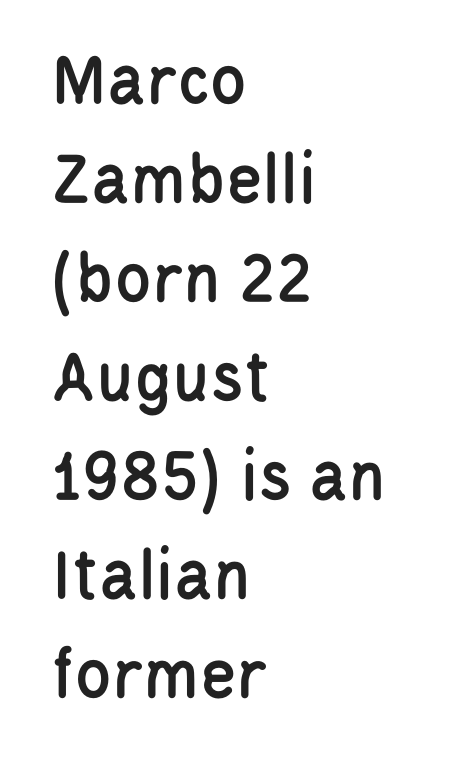
The image shows 75 px condensed sans-serif type, upright; set left-aligned, normal line spacing (1.32x), normal letter spacing, not underlined; low stroke contrast and a large x-height.
